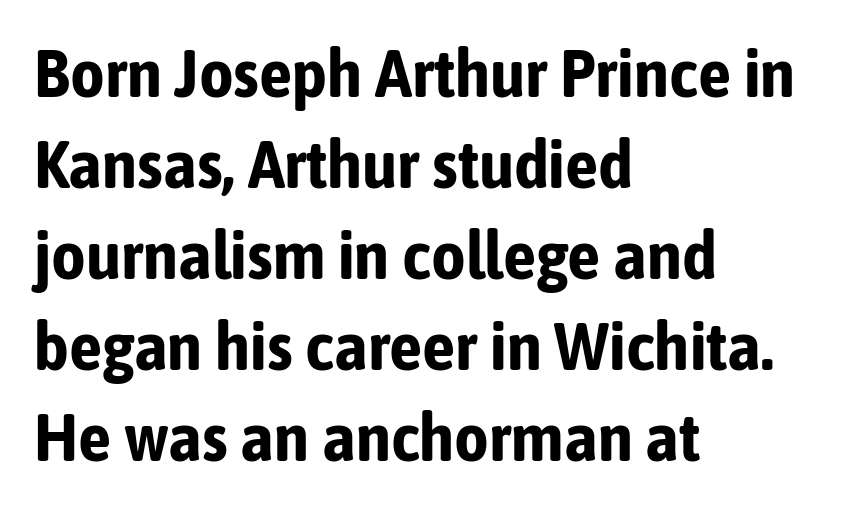
The image shows 67 px bold, condensed sans-serif type, upright; set left-aligned, normal line spacing (1.36x), normal letter spacing, not underlined; low stroke contrast and a medium x-height.
